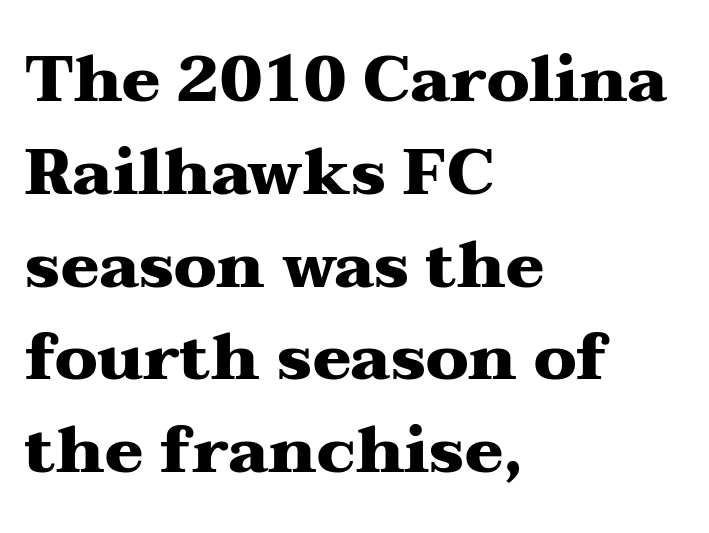
Q: Is the text bold? A: Yes.
Q: Is the text italic (slanted)? A: No, it is upright.
Q: Is the typeface a serif or a sans-serif typeface? A: Serif.
Q: Is the text underlined? A: No.
Q: How is the paragraph aligned? A: Left-aligned.
Q: Is the spacing between letters normal or unusually wide? A: Normal.
Q: Is the spacing between lines tight, normal or loose? A: Normal.
Q: Width (condensed, normal, or wide)? A: Wide.
Q: Stroke contrast? A: Medium.
Q: x-height? A: Medium.
Q: Monospaced? A: No.
